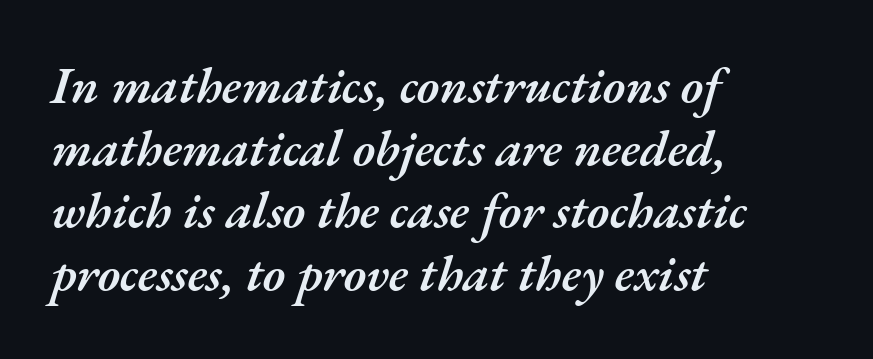
Q: Is the text bold? A: Semi-bold.
Q: Is the text italic (slanted)? A: Yes, it leans right by about 17 degrees.
Q: Is the text underlined? A: No.
Q: How is the paragraph aligned? A: Left-aligned.
Q: Is the spacing between letters normal or unusually wide? A: Normal.
Q: Width (condensed, normal, or wide)? A: Normal.
Q: Stroke contrast? A: Medium.
Q: x-height? A: Small.
Q: Monospaced? A: No.
